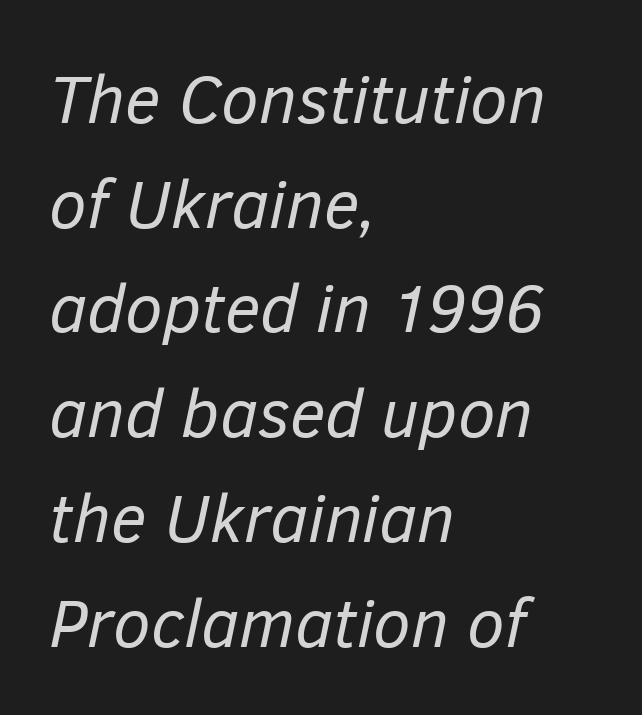
Tall strokes in this sample are angled rather than plumb. Looks like regular typesetting: each glyph gets only the width it needs. Here the glyphs are tracked normally, forming tight word shapes. What's the leading like? Ordinary, nothing unusual. Decoration check: the copy has no underline.
